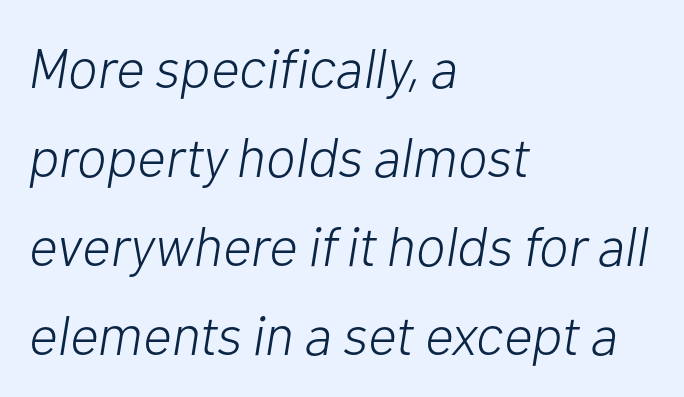
Visually the block forms a straight wall on the left and a jagged coastline on the right. Style check: oblique. There is no visible air inserted between adjacent glyphs. Is this a fixed-width face? No — the glyphs have proportional, varying widths.
